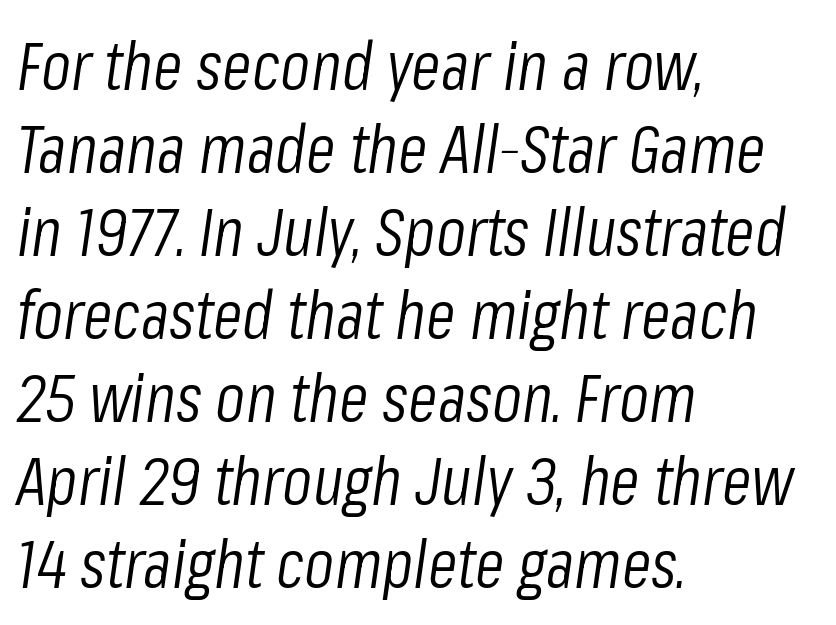
{"italic": "yes", "lean": "right", "slant_degrees": 8, "bold": "no", "weight": "light", "width": "condensed", "stroke_contrast": "low", "x_height": "medium", "monospaced": "no", "underline": "no", "align": "left", "line_spacing_ratio": 1.22, "letter_spacing": "normal", "letter_spacing_em": 0.0, "glyph_px": 68}
